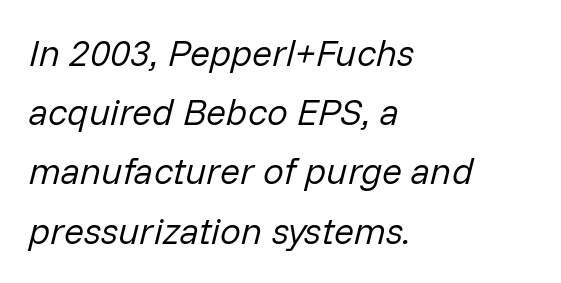
{"italic": "yes", "lean": "right", "slant_degrees": 14, "bold": "no", "weight": "regular", "width": "normal", "stroke_contrast": "low", "x_height": "medium", "monospaced": "no", "underline": "no", "align": "left", "line_spacing": "normal", "line_spacing_ratio": 1.6, "letter_spacing": "normal", "letter_spacing_em": 0.0, "glyph_px": 37}
